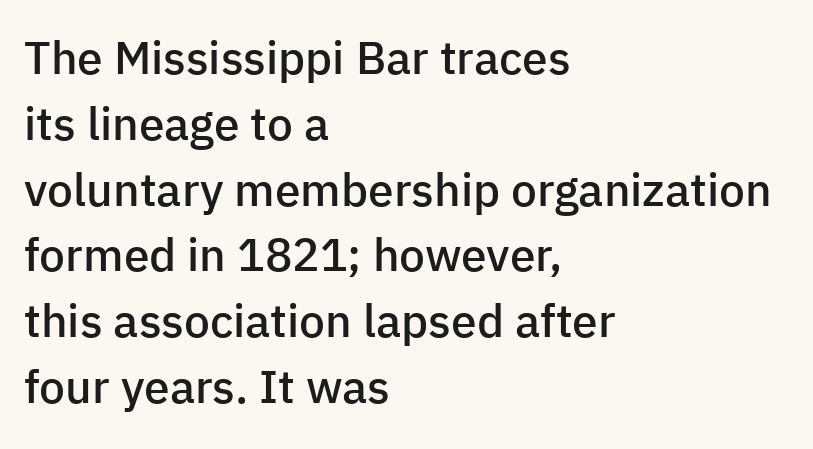
Every stem runs plumb, perpendicular to the baseline. No word sits above an underline. The rendering keeps characters at their native spacing. Stems and bowls a touch heavier than normal — semibold. Line beginnings align vertically; line endings do not.
